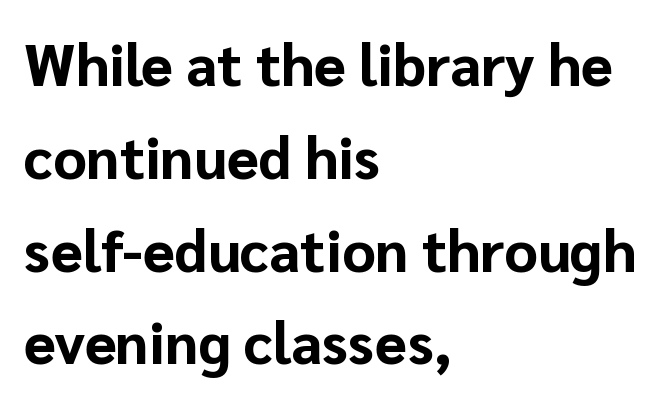
The image shows 58 px bold sans-serif type, upright; set left-aligned, normal line spacing (1.6x), normal letter spacing, not underlined; low stroke contrast and a medium x-height.
